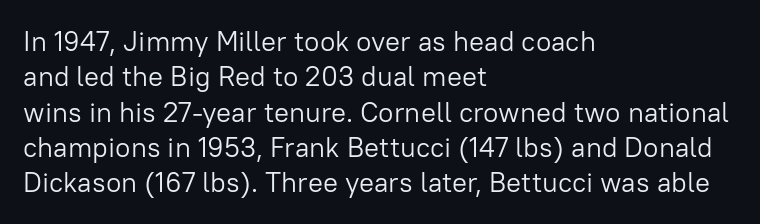
Q: Is the text bold? A: No.
Q: Is the text italic (slanted)? A: No, it is upright.
Q: Is the typeface a serif or a sans-serif typeface? A: Sans-serif.
Q: Is the text underlined? A: No.
Q: How is the paragraph aligned? A: Left-aligned.
Q: Is the spacing between letters normal or unusually wide? A: Normal.
Q: Is the spacing between lines tight, normal or loose? A: Normal.
Q: Width (condensed, normal, or wide)? A: Normal.
Q: Stroke contrast? A: Low.
Q: x-height? A: Medium.
Q: Monospaced? A: No.
